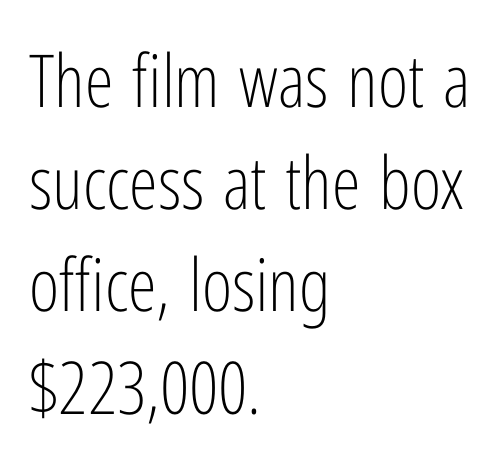
Q: Is the text bold? A: No.
Q: Is the text italic (slanted)? A: No, it is upright.
Q: Is the typeface a serif or a sans-serif typeface? A: Sans-serif.
Q: Is the text underlined? A: No.
Q: How is the paragraph aligned? A: Left-aligned.
Q: Is the spacing between letters normal or unusually wide? A: Normal.
Q: Is the spacing between lines tight, normal or loose? A: Normal.
Q: Width (condensed, normal, or wide)? A: Condensed.
Q: Stroke contrast? A: Low.
Q: x-height? A: Medium.
Q: Monospaced? A: No.
